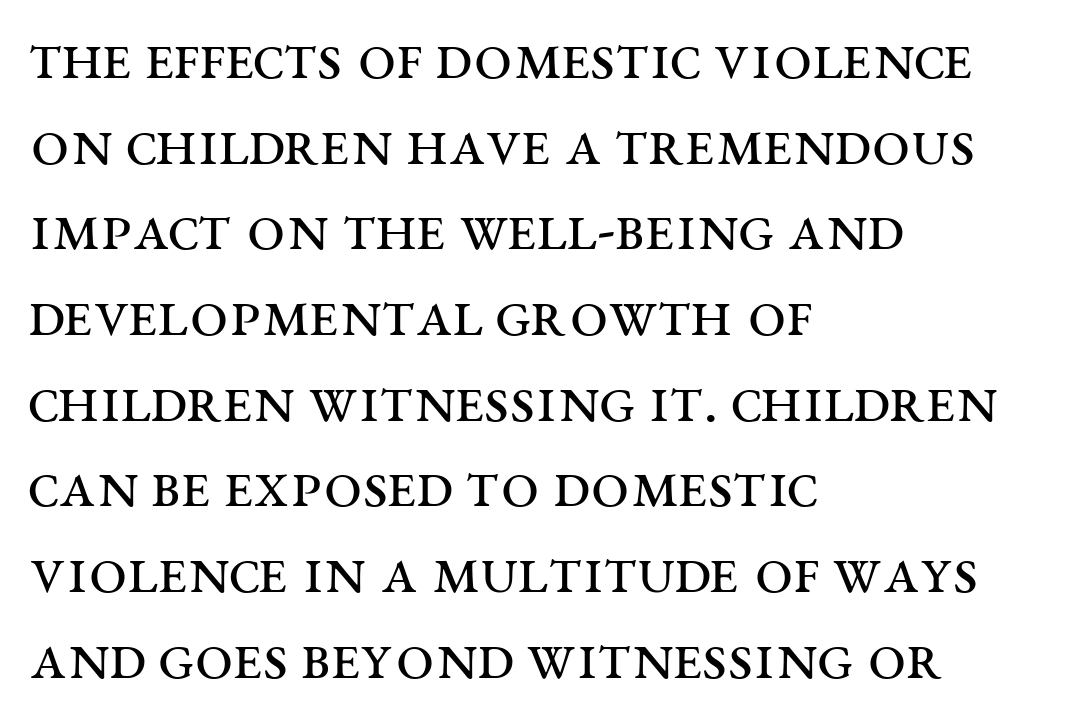
Q: Is the text bold? A: No.
Q: Is the text italic (slanted)? A: No, it is upright.
Q: Is the typeface a serif or a sans-serif typeface? A: Serif.
Q: Is the text underlined? A: No.
Q: How is the paragraph aligned? A: Left-aligned.
Q: Is the spacing between letters normal or unusually wide? A: Normal.
Q: Is the spacing between lines tight, normal or loose? A: Normal.
Q: Width (condensed, normal, or wide)? A: Wide.
Q: Stroke contrast? A: Medium.
Q: x-height? A: Large.
Q: Monospaced? A: No.
